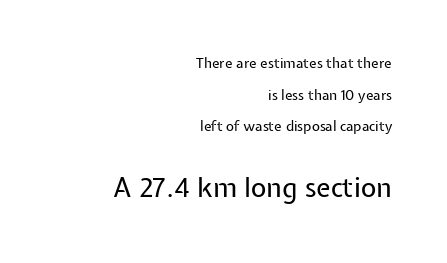
Size hierarchy here favors the trailing block over the leading one. You can tell it's not italic because the verticals are truly vertical. Quick note: interline space is abundant. Underlining? Definitely not there. A typesetter would call this zero additional tracking. Stroke thickness stays within the range of a standard reading face or lighter.
